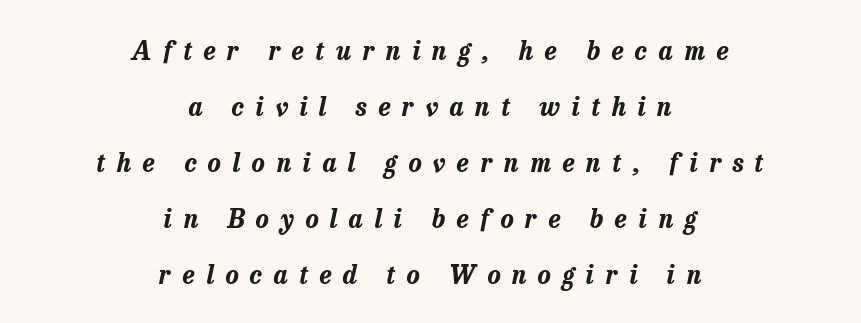
The image shows 25 px bold type, italic (leaning right); set centered, loose line spacing (2.24x), unusually wide letter spacing (+0.46 em), not underlined.
